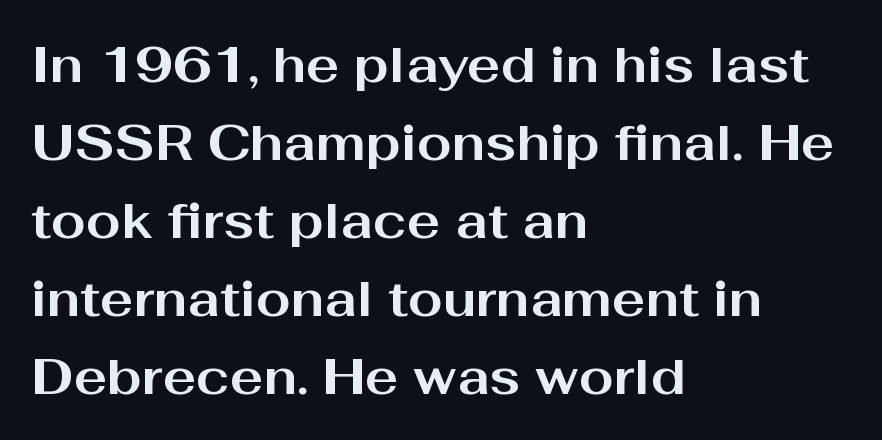
{"serif": "no", "italic": "no", "bold": "yes", "weight": "bold", "width": "wide", "stroke_contrast": "medium", "x_height": "medium", "monospaced": "no", "underline": "no", "align": "left", "line_spacing": "normal", "line_spacing_ratio": 1.56, "letter_spacing": "normal", "letter_spacing_em": 0.0, "glyph_px": 50}
